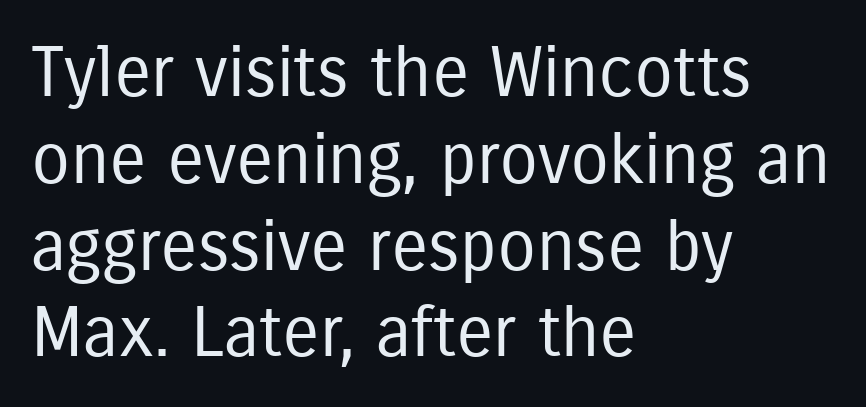
Q: Is the text bold? A: No.
Q: Is the text italic (slanted)? A: No, it is upright.
Q: Is the typeface a serif or a sans-serif typeface? A: Sans-serif.
Q: Is the text underlined? A: No.
Q: How is the paragraph aligned? A: Left-aligned.
Q: Is the spacing between letters normal or unusually wide? A: Normal.
Q: Width (condensed, normal, or wide)? A: Condensed.
Q: Stroke contrast? A: Low.
Q: x-height? A: Medium.
Q: Monospaced? A: No.
